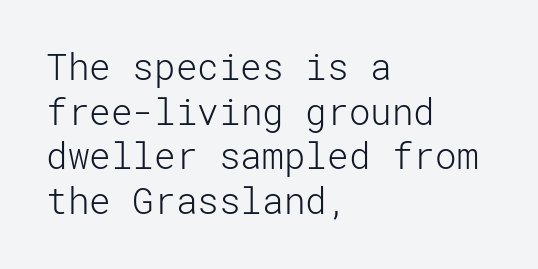
Where is the straight margin? On the left. The rendering shows plain stroke endings on the letterforms — a sans-serif design. Does extra space separate the letters? No, they use regular spacing. The font sits on the lighter half of the weight spectrum, regular included. This is roman type, the default non-slanted kind. The space beneath each line is pristine and unruled.
